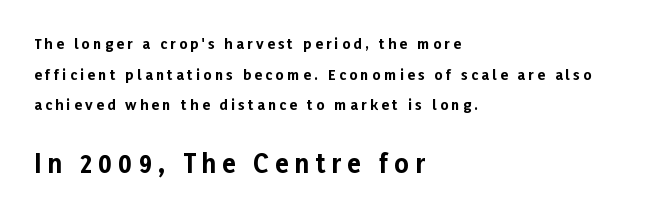
Line beginnings align vertically; line endings do not. Glyph-to-glyph distance is far greater than everyday printed text. This is heavy type, rendered in bold. The typography opts for an upright posture over an oblique one.
